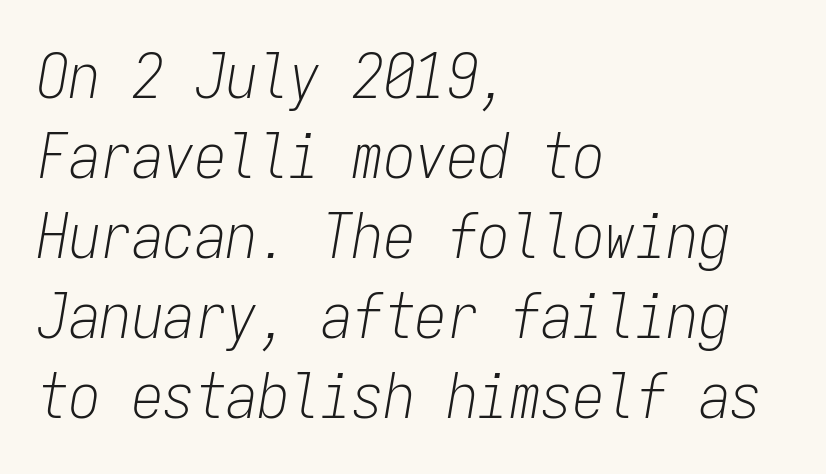
The image shows 63 px light, condensed type, italic (leaning right), monospaced; set left-aligned, normal line spacing (1.27x), normal letter spacing, not underlined; low stroke contrast and a medium x-height.
